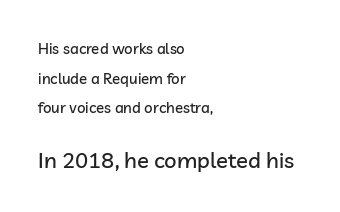
Q: Is the text italic (slanted)? A: No, it is upright.
Q: Is the text underlined? A: No.
Q: How is the paragraph aligned? A: Left-aligned.
Q: Is the spacing between letters normal or unusually wide? A: Normal.
Q: Is the spacing between lines tight, normal or loose? A: Loose.
Q: Which block of text is set in a larger size, the first (top) or the second (bottom)? A: The second (bottom) one.
